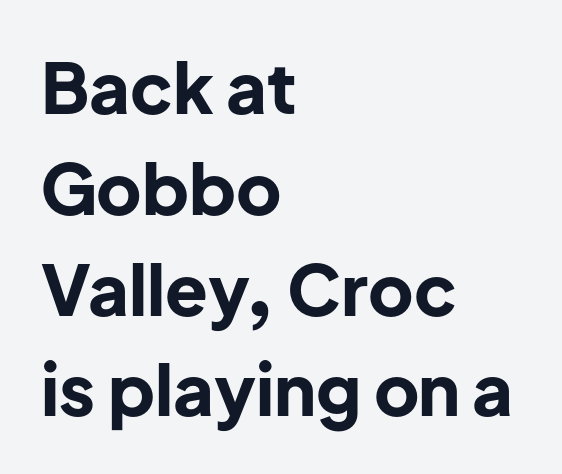
{"serif": "no", "italic": "no", "bold": "yes", "weight": "bold", "width": "normal", "stroke_contrast": "low", "x_height": "medium", "monospaced": "no", "underline": "no", "align": "left", "line_spacing": "normal", "line_spacing_ratio": 1.44, "letter_spacing": "normal", "letter_spacing_em": 0.0, "glyph_px": 70}
